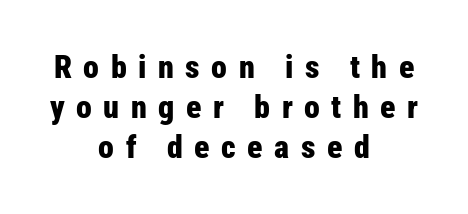
Q: Is the text bold? A: Yes.
Q: Is the text italic (slanted)? A: No, it is upright.
Q: Is the typeface a serif or a sans-serif typeface? A: Sans-serif.
Q: Is the text underlined? A: No.
Q: How is the paragraph aligned? A: Centered.
Q: Is the spacing between letters normal or unusually wide? A: Unusually wide.
Q: Is the spacing between lines tight, normal or loose? A: Normal.
Q: Width (condensed, normal, or wide)? A: Condensed.
Q: Stroke contrast? A: Low.
Q: x-height? A: Medium.
Q: Monospaced? A: No.
